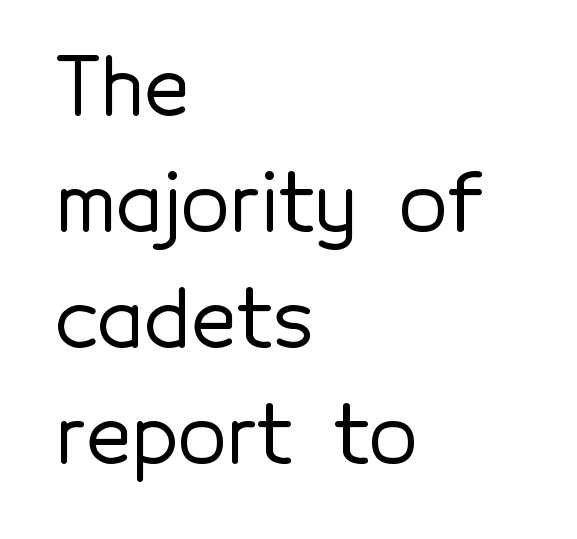
Q: Is the text italic (slanted)? A: No, it is upright.
Q: Is the typeface a serif or a sans-serif typeface? A: Sans-serif.
Q: Is the text underlined? A: No.
Q: How is the paragraph aligned? A: Left-aligned.
Q: Is the spacing between letters normal or unusually wide? A: Normal.
Q: Is the spacing between lines tight, normal or loose? A: Normal.
Q: Width (condensed, normal, or wide)? A: Normal.
Q: x-height? A: Medium.
Q: Monospaced? A: No.
